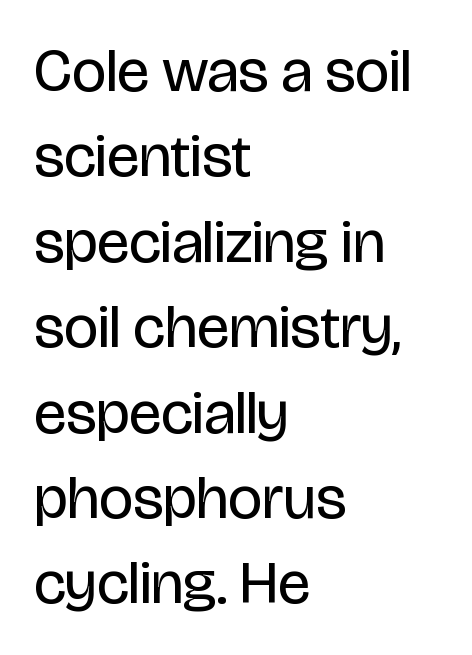
Left-aligned paragraph, ragged on the right. You can tell it's not italic because the verticals are truly vertical. Is the type heavy? It reads as light-to-regular instead. These lines are rendered in a variable-pitch font. What kind of face is this? One without serifs — a sans.
